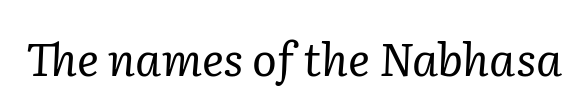
{"serif": "yes", "italic": "yes", "lean": "right", "slant_degrees": 2, "bold": "no", "weight": "regular", "width": "normal", "stroke_contrast": "low", "x_height": "medium", "monospaced": "no", "underline": "no", "letter_spacing": "normal", "letter_spacing_em": 0.0, "glyph_px": 46}
